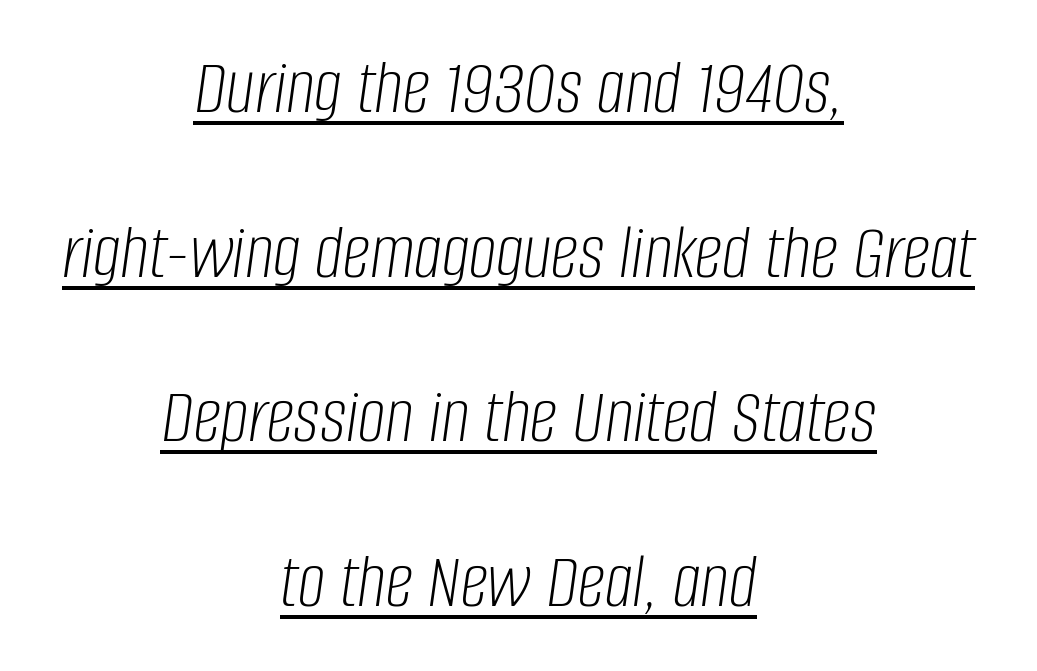
Q: Is the text bold? A: No.
Q: Is the text italic (slanted)? A: Yes, it leans right by about 8 degrees.
Q: Is the text underlined? A: Yes.
Q: How is the paragraph aligned? A: Centered.
Q: Is the spacing between letters normal or unusually wide? A: Normal.
Q: Is the spacing between lines tight, normal or loose? A: Loose.
Q: Width (condensed, normal, or wide)? A: Condensed.
Q: Stroke contrast? A: Low.
Q: x-height? A: Large.
Q: Monospaced? A: No.
